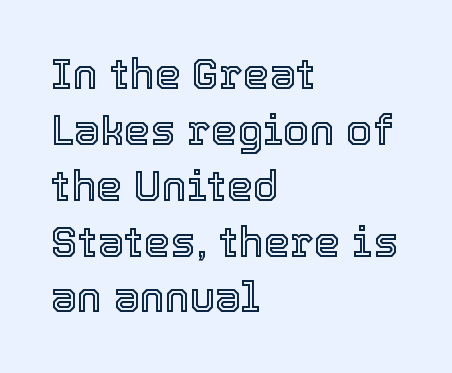
Q: Is the text italic (slanted)? A: No, it is upright.
Q: Is the text underlined? A: No.
Q: How is the paragraph aligned? A: Left-aligned.
Q: Is the spacing between letters normal or unusually wide? A: Normal.
Q: Is the spacing between lines tight, normal or loose? A: Normal.
Q: Width (condensed, normal, or wide)? A: Normal.
Q: x-height? A: Medium.
Q: Monospaced? A: No.
